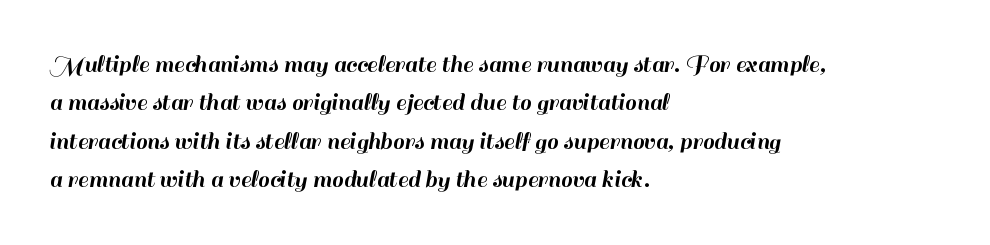
Q: Is the text italic (slanted)? A: Yes.
Q: Is the text underlined? A: No.
Q: How is the paragraph aligned? A: Left-aligned.
Q: Is the spacing between letters normal or unusually wide? A: Normal.
Q: Is the spacing between lines tight, normal or loose? A: Normal.
